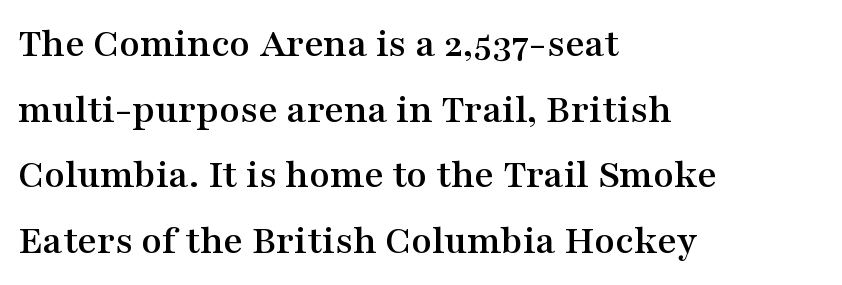
The image shows 42 px wide serif type, upright; set left-aligned, normal line spacing (1.56x), normal letter spacing, not underlined; medium stroke contrast and a medium x-height.
